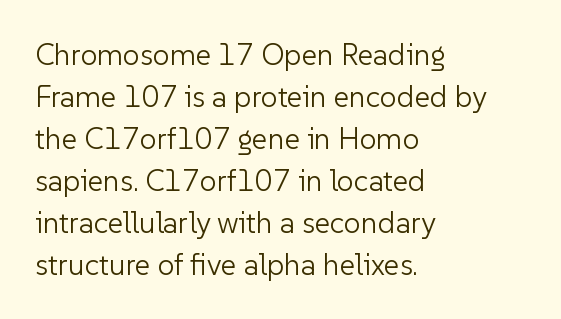
{"serif": "no", "italic": "no", "bold": "no", "weight": "light", "width": "normal", "stroke_contrast": "low", "x_height": "medium", "monospaced": "no", "underline": "no", "align": "left", "line_spacing": "normal", "line_spacing_ratio": 1.4, "letter_spacing": "normal", "letter_spacing_em": 0.0, "glyph_px": 30}
